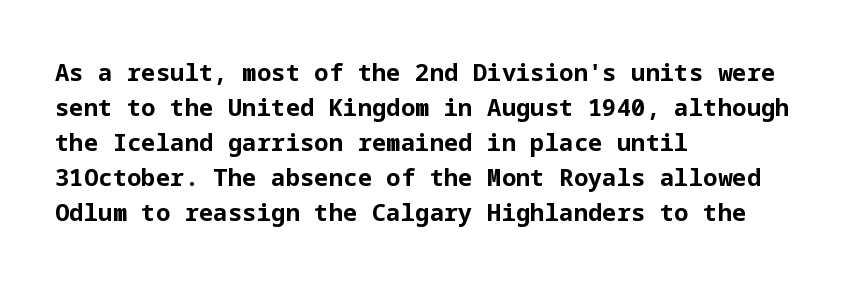
The image shows 24 px bold type, upright; set left-aligned, normal line spacing (1.46x), normal letter spacing, not underlined.
